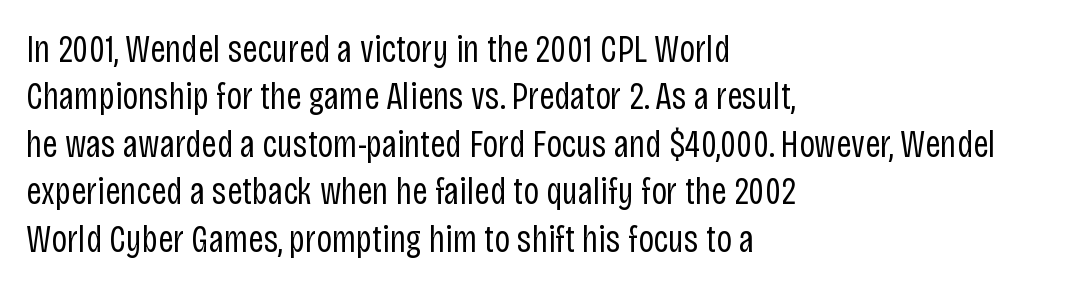
The strokes are not fattened; the text isn't bold. Beneath every word, the page is bare. Each letter keeps its own natural width here, so spacing adapts to shape. The vertical gap from one line to the next is medium. The specimen reads as upright at a glance.
